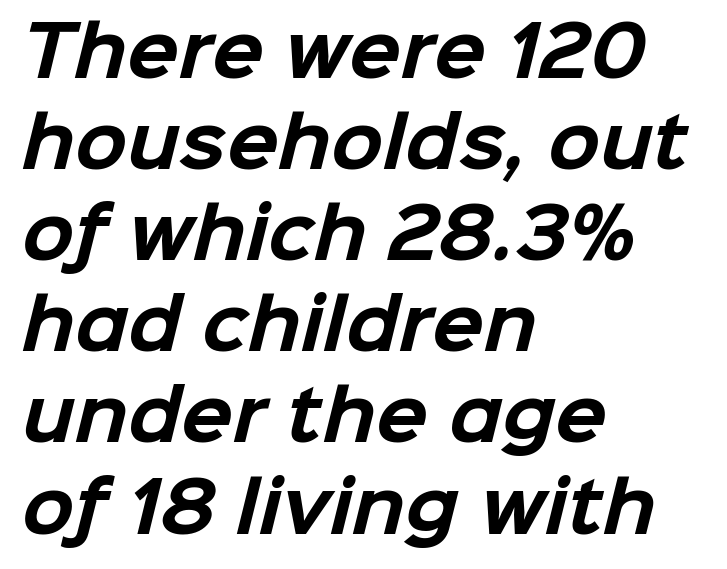
The image shows 68 px bold sans-serif type; set left-aligned, normal line spacing (1.34x), normal letter spacing, not underlined; low stroke contrast and a medium x-height.
